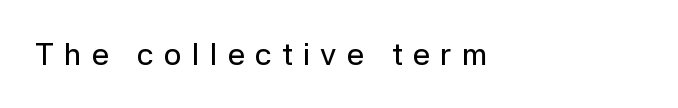
The image shows 31 px sans-serif type, upright; set left-aligned, unusually wide letter spacing (+0.33 em), not underlined; low stroke contrast and a medium x-height.
